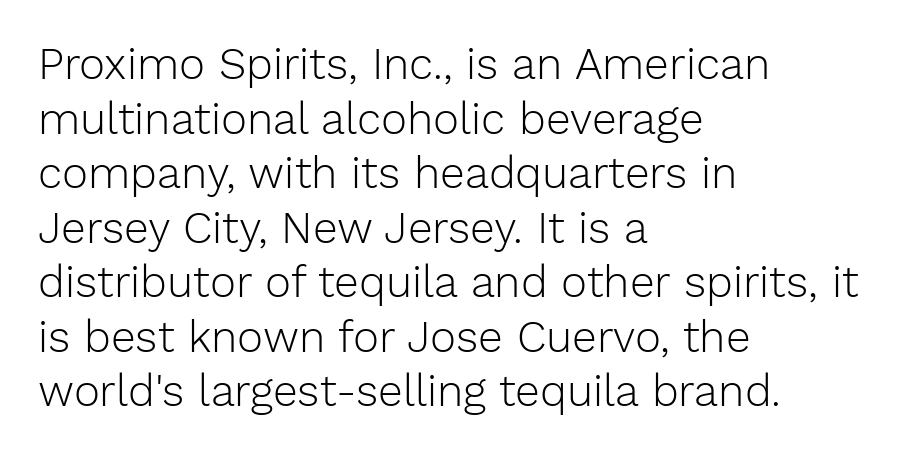
Tall strokes in this sample are plumb rather than angled. No chunkiness to these letters — they're not bold. Look at the tracking — it's just the regular setting, nothing added. Look at the bottom of the vertical strokes: they stop flat, with no serifs.
